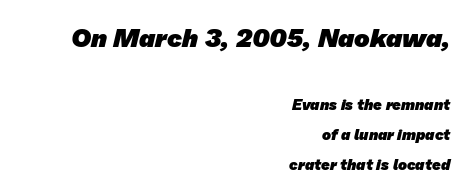
Nobody touched the tracking dial on this one. The passage shown is emphatically bold. Character size in the leading block exceeds that of the trailing block. Notice the wide empty band between every row — that's loose leading. Notice how the passage keeps a crisp vertical edge on the right only. The string is rendered with underlining switched off.
